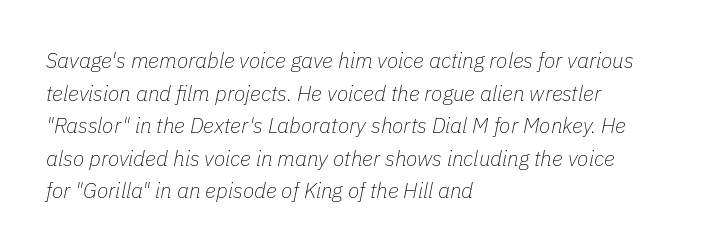
{"italic": "yes", "lean": "right", "slant_degrees": 11, "bold": "no", "underline": "no", "align": "left", "line_spacing": "normal", "line_spacing_ratio": 1.55, "letter_spacing": "normal", "letter_spacing_em": 0.0, "glyph_px": 21}
